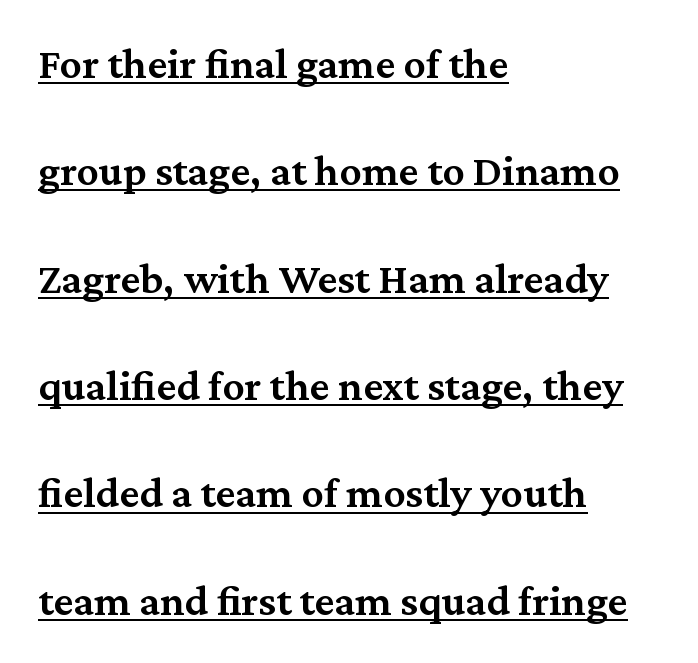
The passage is arranged the way most books set body copy — flush left. In designer terms, the underline attribute is active on this setting. Semibold letterforms, between regular and bold. Small tapered or slab feet sit at the stroke ends, so this counts as serif. Upright lettering throughout.
